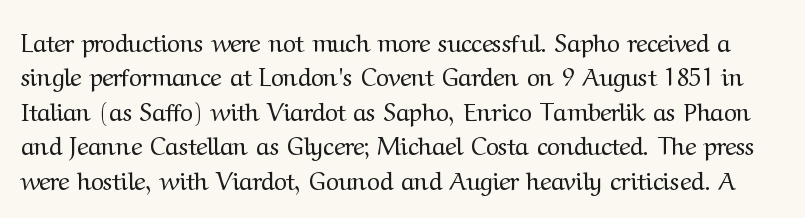
Q: Is the text bold? A: No.
Q: Is the text italic (slanted)? A: No, it is upright.
Q: Is the text underlined? A: No.
Q: Is the spacing between letters normal or unusually wide? A: Normal.
Q: Is the spacing between lines tight, normal or loose? A: Normal.
